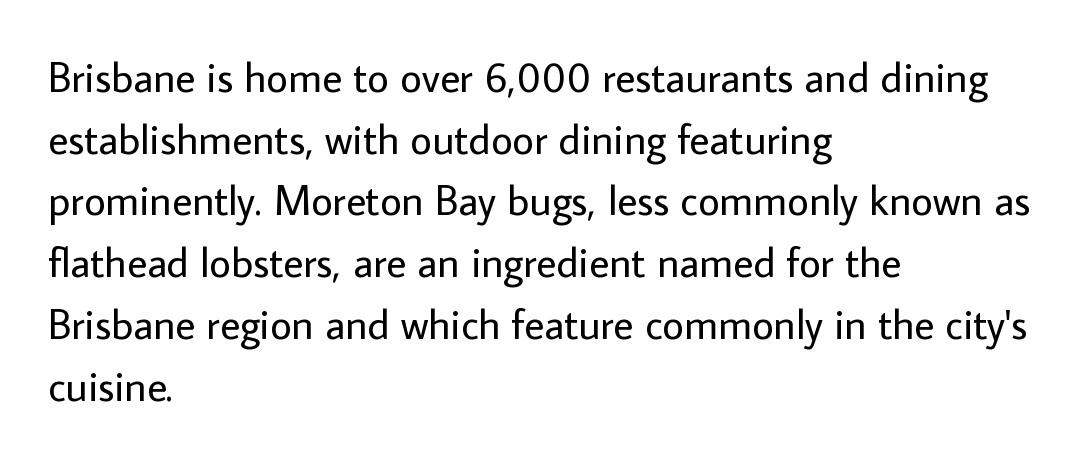
{"serif": "no", "italic": "no", "bold": "no", "weight": "regular", "width": "normal", "stroke_contrast": "low", "x_height": "medium", "monospaced": "no", "underline": "no", "align": "left", "line_spacing": "normal", "line_spacing_ratio": 1.47, "letter_spacing": "normal", "letter_spacing_em": 0.0, "glyph_px": 42}
